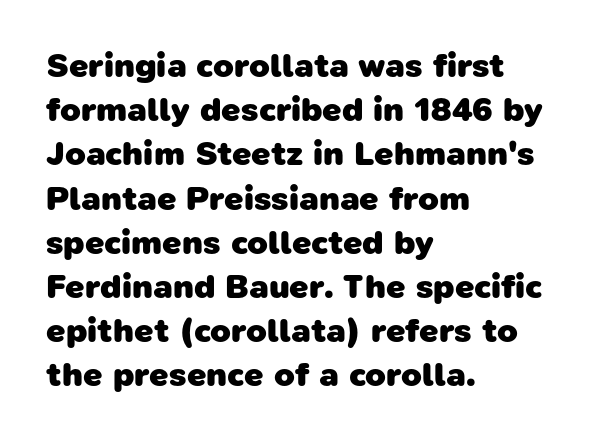
The baseline area is clear. Each letter keeps its own natural width here, so spacing adapts to shape. In terms of weight, the rendering is a true, heavy bold. The letters sit at their default tracking, neither squeezed nor spread.
